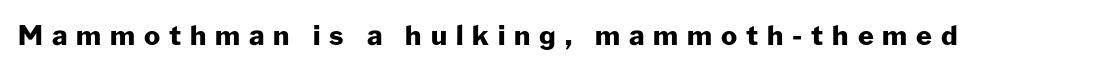
Q: Is the text bold? A: Yes.
Q: Is the text italic (slanted)? A: No, it is upright.
Q: Is the text underlined? A: No.
Q: Is the spacing between letters normal or unusually wide? A: Unusually wide.
